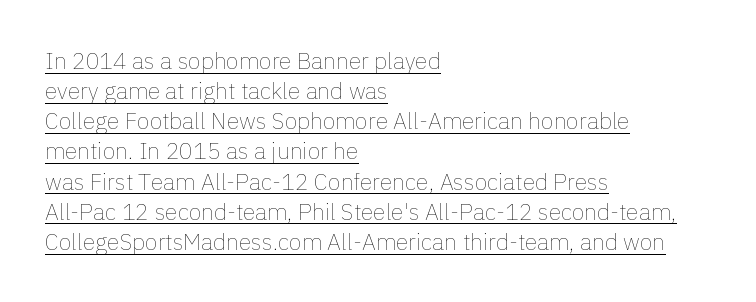
{"italic": "no", "bold": "no", "underline": "yes", "align": "left", "line_spacing": "normal", "line_spacing_ratio": 1.31, "letter_spacing": "normal", "letter_spacing_em": 0.0, "glyph_px": 23}
